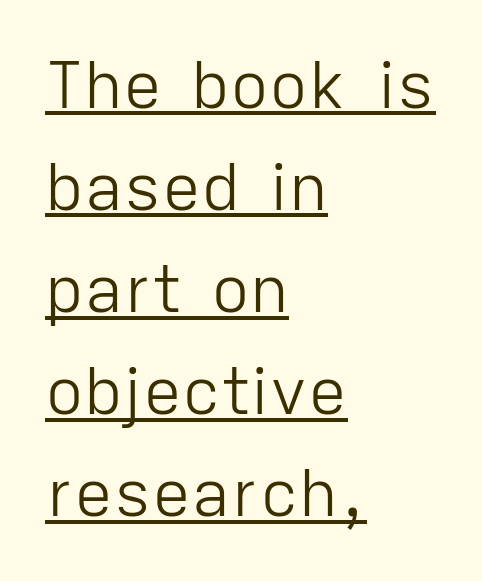
{"serif": "no", "italic": "no", "bold": "no", "weight": "light", "width": "normal", "stroke_contrast": "low", "x_height": "medium", "monospaced": "no", "underline": "yes", "align": "left", "line_spacing": "normal", "line_spacing_ratio": 1.57, "letter_spacing": "normal", "letter_spacing_em": 0.0, "glyph_px": 65}
